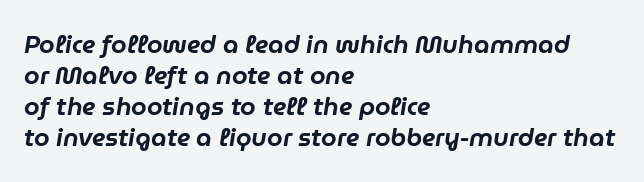
Letter spacing: default. Caption: multi-line text, flush left, ragged right. The rendering applies a slant to the glyphs. The strip under each line holds only bare page.
